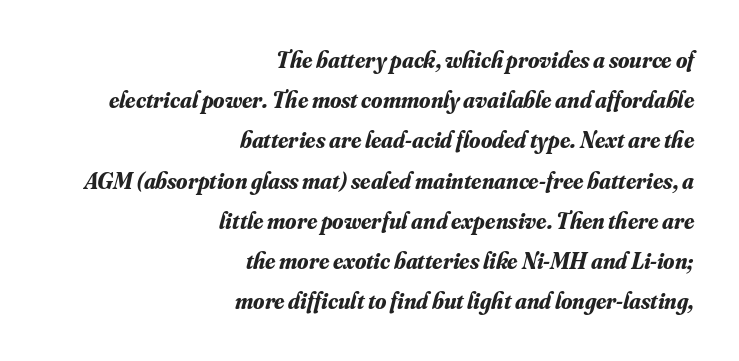
Anything drawn beneath the words? Only blank space. In terms of letterspacing, this is plain default setting. There's an unmistakable incline to the writing here. Horizontal alignment here is rightward, an uncommon choice for prose. The rendering uses a bold face; every stroke is thick and dark.
